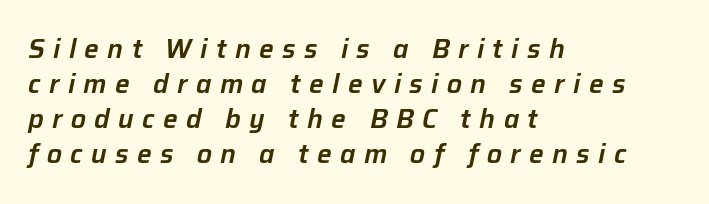
{"italic": "yes", "lean": "right", "slant_degrees": 12, "underline": "no", "align": "left", "line_spacing": "normal", "line_spacing_ratio": 1.35, "letter_spacing": "wide", "letter_spacing_em": 0.32, "glyph_px": 26}
